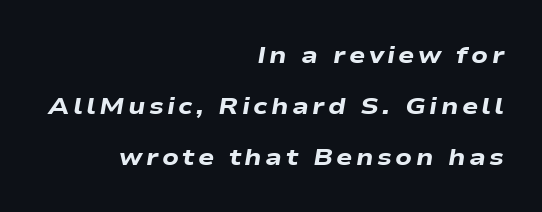
The image shows 24 px bold type, italic (leaning right); set right-aligned, loose line spacing (2.12x), not underlined.
